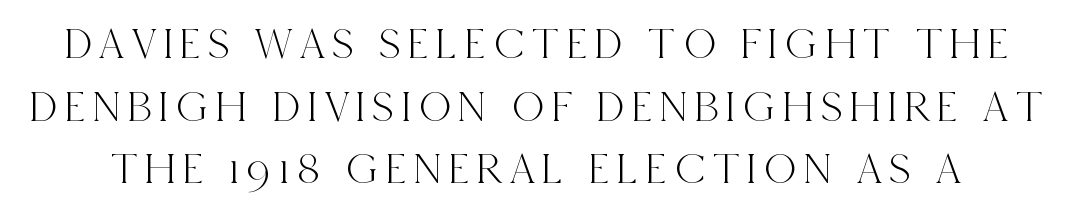
{"serif": "yes", "italic": "no", "width": "condensed", "x_height": "large", "monospaced": "no", "underline": "no", "line_spacing": "normal", "line_spacing_ratio": 1.39, "glyph_px": 45}
